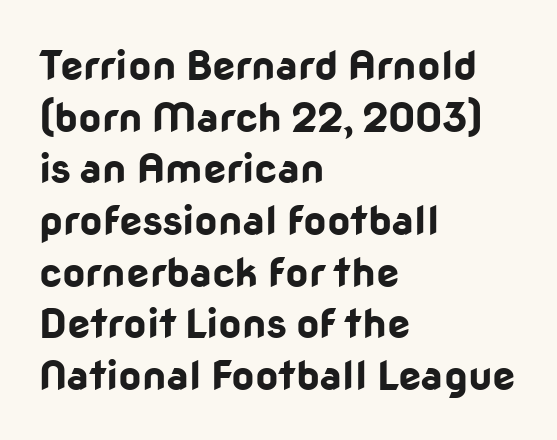
Q: Is the text bold? A: Yes.
Q: Is the text italic (slanted)? A: No, it is upright.
Q: Is the typeface a serif or a sans-serif typeface? A: Sans-serif.
Q: Is the text underlined? A: No.
Q: How is the paragraph aligned? A: Left-aligned.
Q: Is the spacing between letters normal or unusually wide? A: Normal.
Q: Is the spacing between lines tight, normal or loose? A: Normal.
Q: Width (condensed, normal, or wide)? A: Normal.
Q: Stroke contrast? A: Low.
Q: x-height? A: Medium.
Q: Monospaced? A: No.
